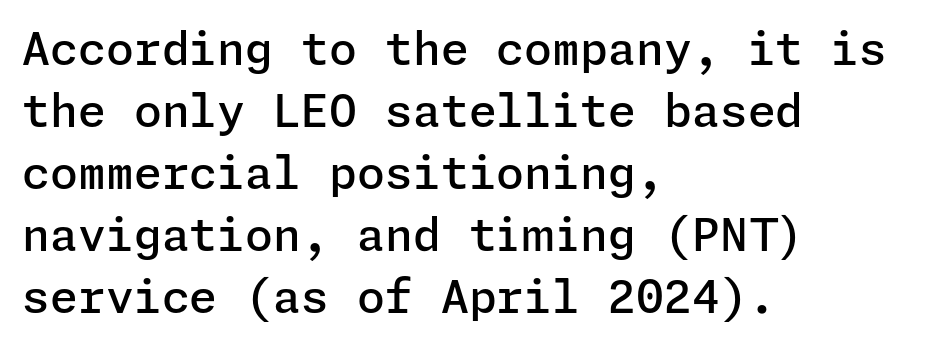
{"serif": "no", "italic": "no", "bold": "semi", "weight": "semibold", "width": "normal", "stroke_contrast": "low", "x_height": "medium", "underline": "no", "align": "left", "line_spacing": "normal", "line_spacing_ratio": 1.38, "letter_spacing": "normal", "letter_spacing_em": 0.0, "glyph_px": 45}
